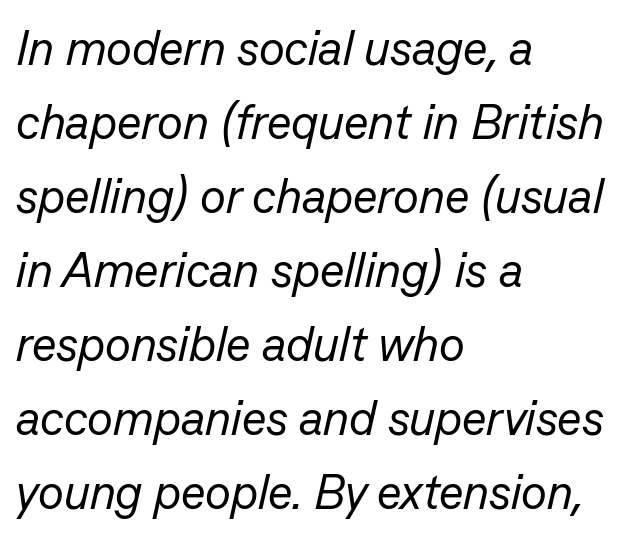
Posture: slanted. This rendering uses left alignment, leaving the right contour irregular. The block of text has a typical density, with ordinary space between rows. Vertical stems look standard width or narrower in stroke. The zone under the glyphs is completely vacant. Compared with typical body copy, the letter spacing here is the same.
